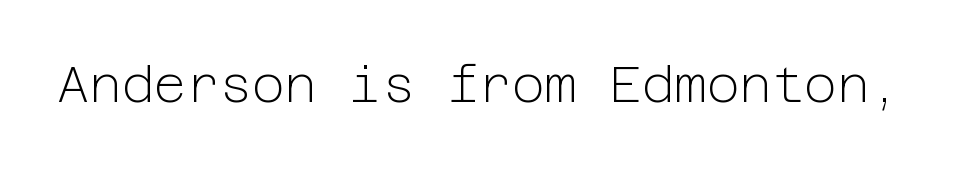
The image shows 50 px light sans-serif type, upright; set normal letter spacing, not underlined; low stroke contrast and a medium x-height.
